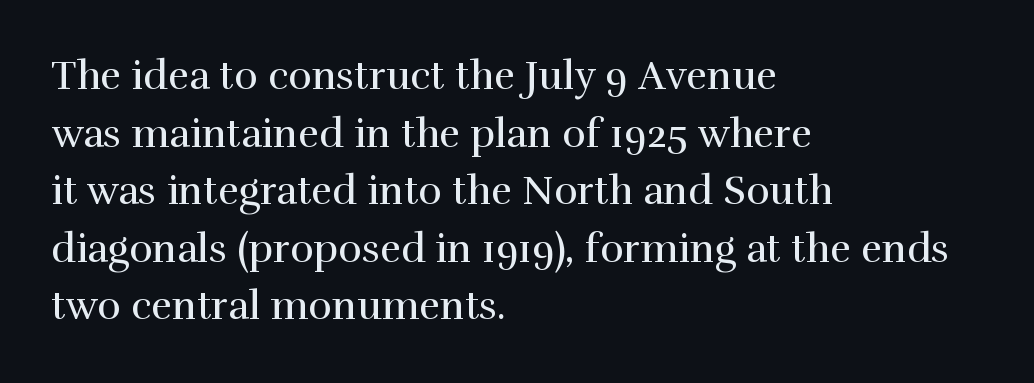
Q: Is the text bold? A: No.
Q: Is the text italic (slanted)? A: No, it is upright.
Q: Is the typeface a serif or a sans-serif typeface? A: Serif.
Q: Is the text underlined? A: No.
Q: How is the paragraph aligned? A: Left-aligned.
Q: Is the spacing between letters normal or unusually wide? A: Normal.
Q: Is the spacing between lines tight, normal or loose? A: Normal.
Q: Width (condensed, normal, or wide)? A: Normal.
Q: Stroke contrast? A: High.
Q: x-height? A: Medium.
Q: Monospaced? A: No.
